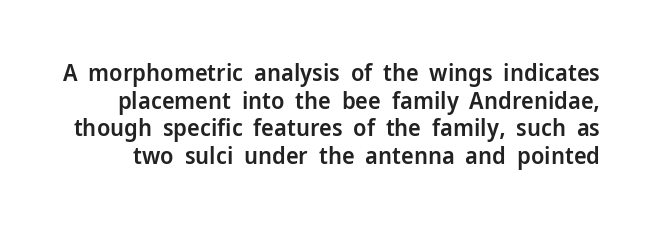
{"italic": "no", "bold": "semi", "underline": "no", "line_spacing": "tight", "line_spacing_ratio": 1.15, "letter_spacing": "normal", "letter_spacing_em": 0.0, "glyph_px": 24}
